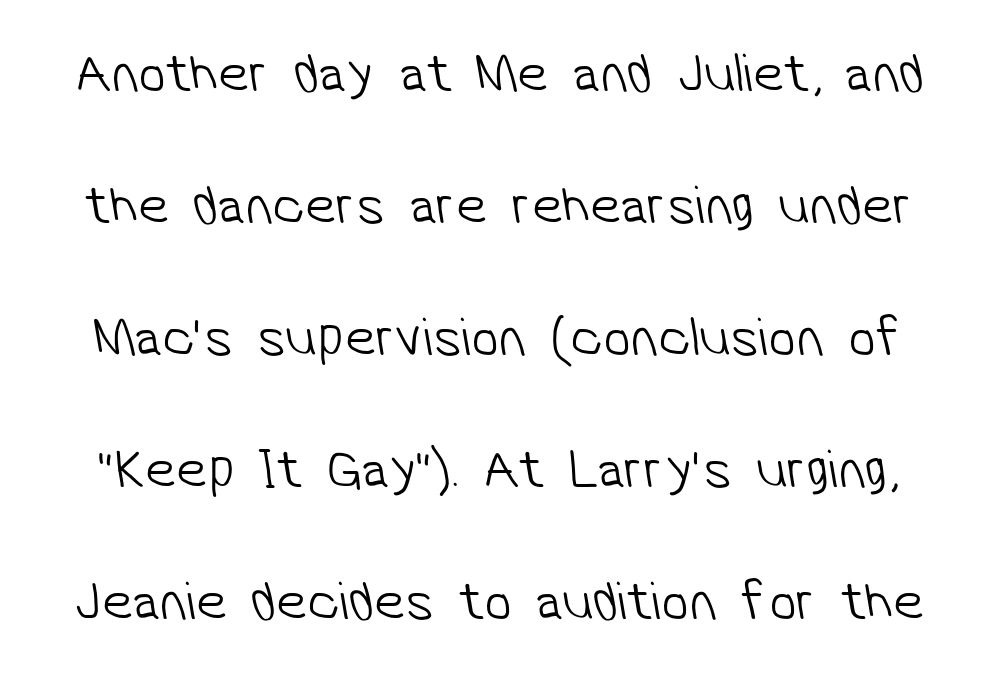
Bare-footed words on every line. Ink coverage per letter is moderate at most. Airy leading. Note the varied advance widths — an 'i' is clearly narrower than an 'm'.
